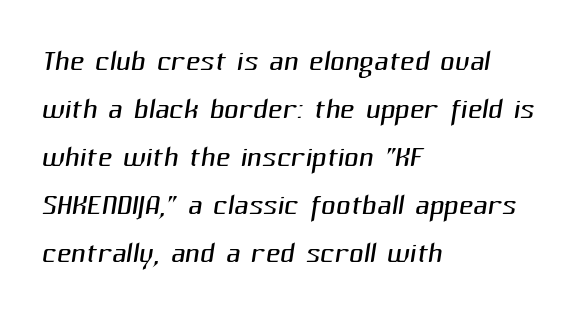
Here the designer chose a conventional face with non-uniform glyph widths. The letters look calm and open, with moderate or lighter stems. You could call the tracking neutral — neither tight nor loose. What kind of face is this? One without serifs — a sans.
